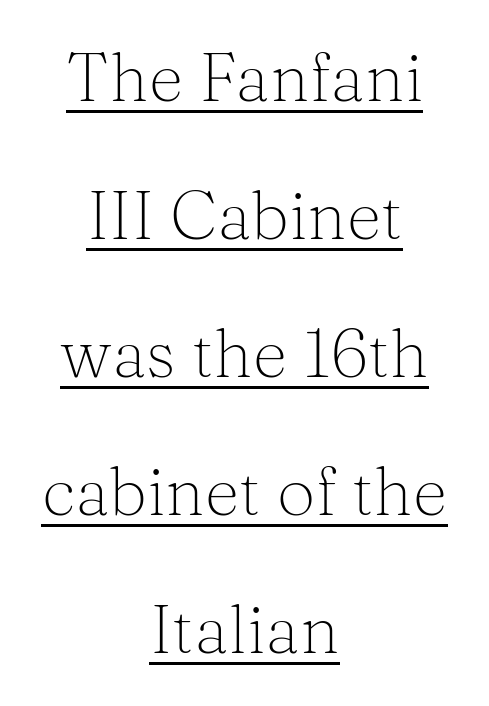
Emphasis is given by a line drawn under the lettering. The lines are quadded center. This sample uses a serif face. Notice the wide empty band between every row — that's loose leading. This sample has the flowing, uneven cadence of proportional lettering.
